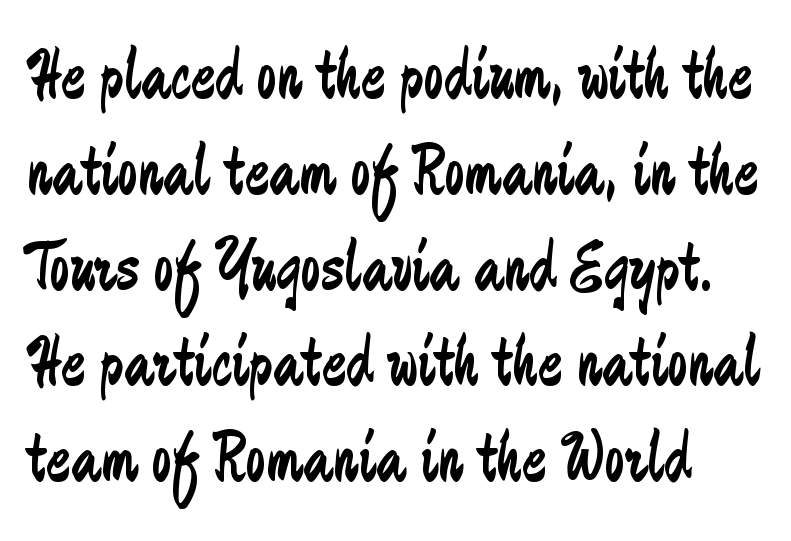
Q: Is the text bold? A: No.
Q: Is the text italic (slanted)? A: Yes.
Q: Is the typeface a serif or a sans-serif typeface? A: Sans-serif.
Q: Is the text underlined? A: No.
Q: Is the spacing between letters normal or unusually wide? A: Normal.
Q: Is the spacing between lines tight, normal or loose? A: Normal.
Q: Width (condensed, normal, or wide)? A: Condensed.
Q: Stroke contrast? A: Low.
Q: x-height? A: Small.
Q: Monospaced? A: No.
